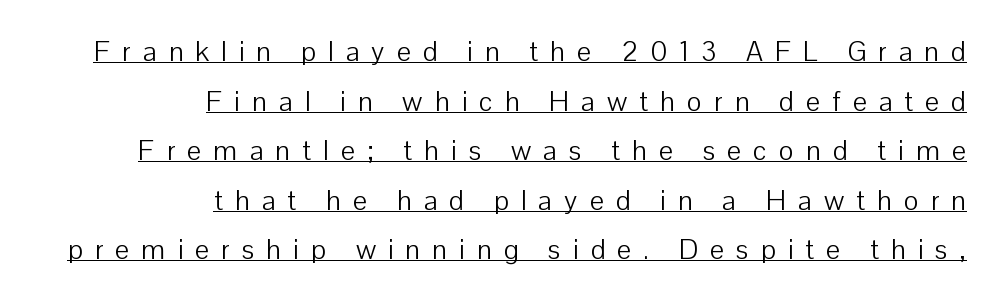
Caption: multi-line text, flush right, ragged left. What kind of face is this? One without serifs — a sans. A continuous stroke trails under the words, as in a hyperlink. Spacing verdict: proportional, widths tailored to each character. The passage shown has open, widely tracked lettering throughout. The typography opts for an upright posture over an oblique one.
